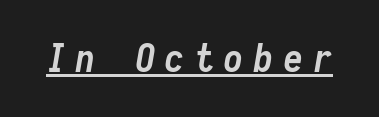
{"italic": "yes", "lean": "right", "slant_degrees": 10, "bold": "yes", "weight": "semibold", "width": "condensed", "stroke_contrast": "low", "x_height": "medium", "monospaced": "yes", "underline": "yes", "letter_spacing": "wide", "letter_spacing_em": 0.28, "glyph_px": 38}
